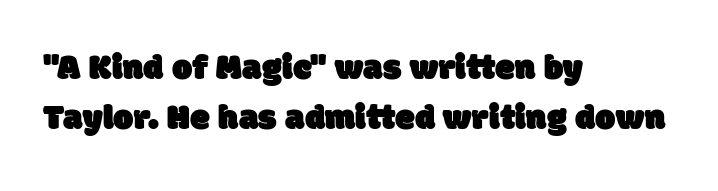
In terms of letterform style, serifs are entirely absent. A classic flush-left, rag-right setting is used for this passage. The words here are not underlined. Standard letterfit; no display-style spreading of the glyphs.
